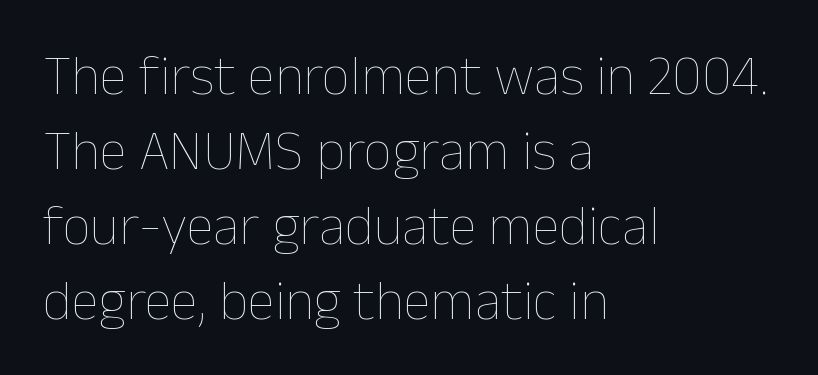
{"italic": "no", "bold": "no", "weight": "thin", "width": "normal", "stroke_contrast": "low", "x_height": "medium", "monospaced": "no", "underline": "no", "align": "left", "line_spacing": "normal", "line_spacing_ratio": 1.34, "letter_spacing": "normal", "letter_spacing_em": 0.0, "glyph_px": 56}
